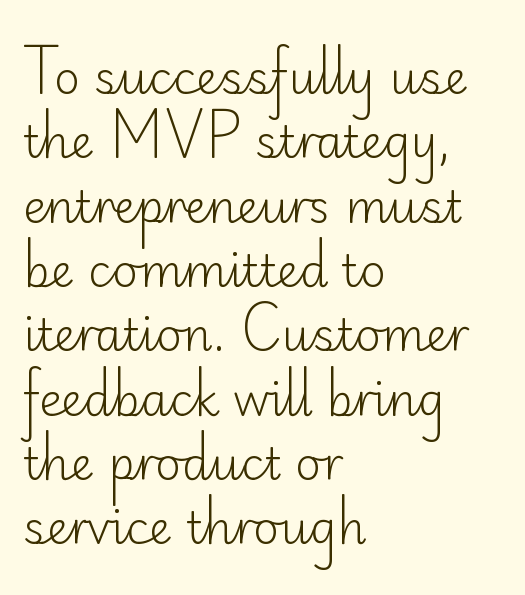
Reading down the block, your eye returns to a fixed left position each line. Regular leading. Nobody touched the tracking dial on this one. The typography opts for an upright posture over an oblique one. Underline: absent.
